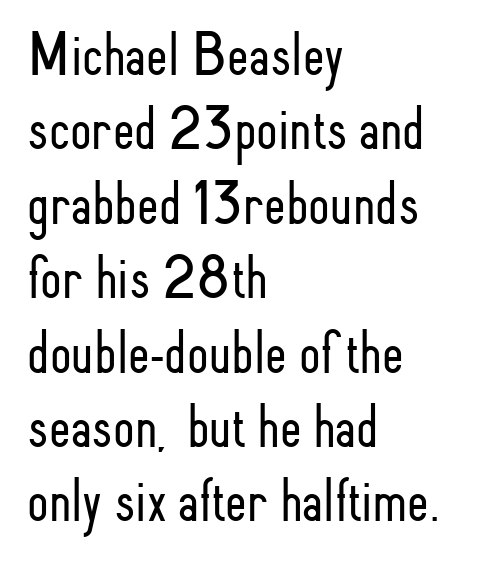
This reads as an unemphasized weight, regular at the heaviest. A typesetter would call this proportional, since set widths differ per character. Quick note: underline off. Observe the ordinary spacing: letters are neighbours, not strangers. In CSS terms this would be text-align: left. Look at the bottom of the vertical strokes: they stop flat, with no serifs.
